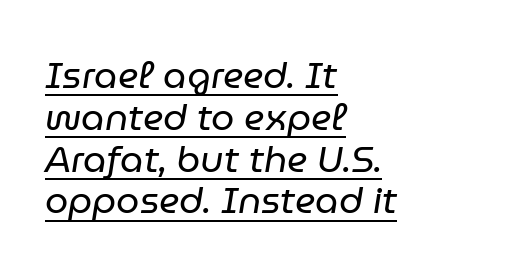
The image shows 37 px regular-weight type, italic (leaning right); set left-aligned, tight line spacing (1.13x), normal letter spacing, underlined; low stroke contrast and a medium x-height.
